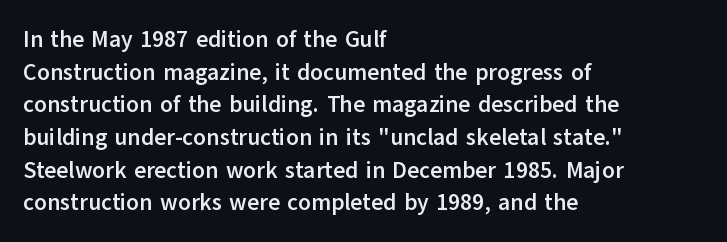
Q: Is the text bold? A: Yes.
Q: Is the text italic (slanted)? A: No, it is upright.
Q: Is the text underlined? A: No.
Q: How is the paragraph aligned? A: Left-aligned.
Q: Is the spacing between letters normal or unusually wide? A: Normal.
Q: Is the spacing between lines tight, normal or loose? A: Normal.
